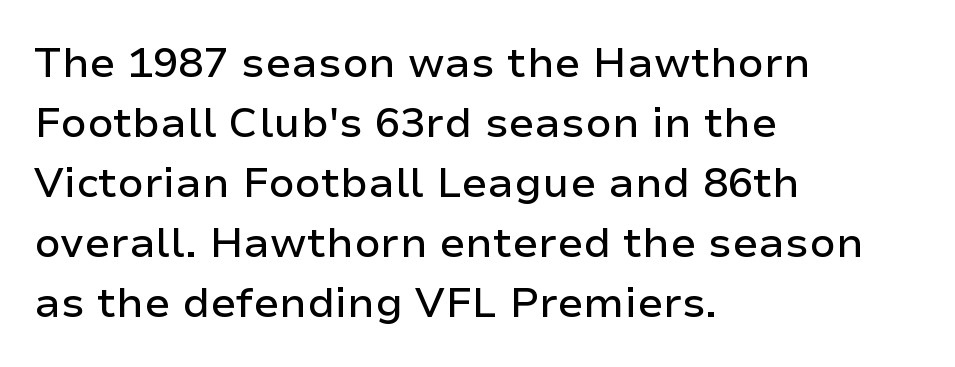
{"serif": "no", "italic": "no", "width": "normal", "stroke_contrast": "low", "x_height": "medium", "monospaced": "no", "underline": "no", "align": "left", "line_spacing": "normal", "line_spacing_ratio": 1.43, "letter_spacing": "normal", "letter_spacing_em": 0.0, "glyph_px": 42}
